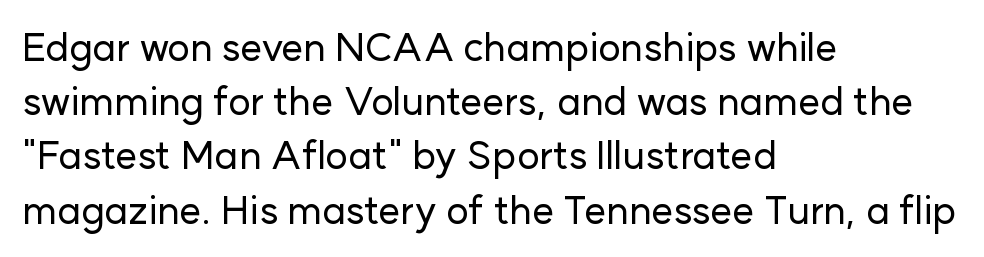
The area under the type is left untouched. A typesetter would call this proportional, since set widths differ per character. The leading is moderate, giving the passage an even texture. Notice how the stems are strictly vertical — no italics here.
